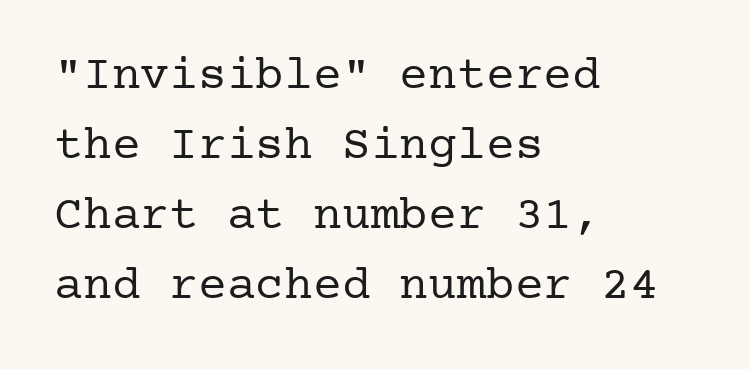
These lines stack with their left ends in a neat column. Is there any slant? The stems are plumb. The type is set solid horizontally, with unmodified tracking. The string is rendered with underlining switched off. This rendering employs a face with finishing strokes, i.e., a serif.
